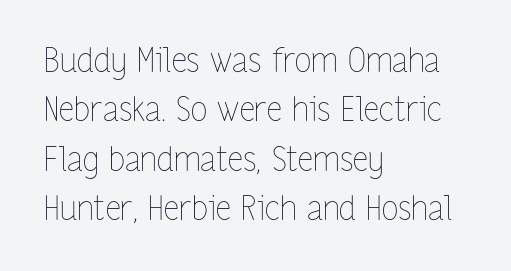
Q: Is the text bold? A: No.
Q: Is the text italic (slanted)? A: No, it is upright.
Q: Is the text underlined? A: No.
Q: How is the paragraph aligned? A: Left-aligned.
Q: Is the spacing between letters normal or unusually wide? A: Normal.
Q: Is the spacing between lines tight, normal or loose? A: Normal.
Q: Width (condensed, normal, or wide)? A: Condensed.
Q: Stroke contrast? A: Low.
Q: x-height? A: Medium.
Q: Monospaced? A: No.
